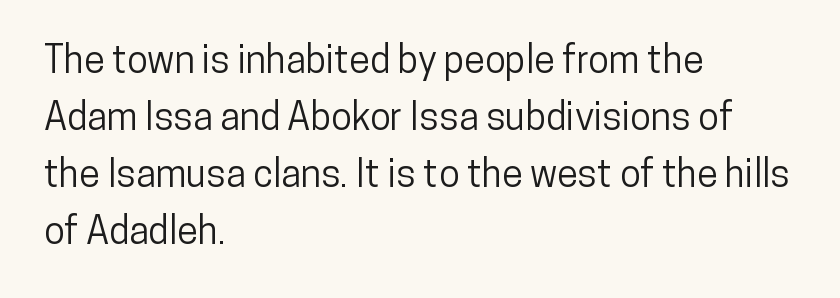
Q: Is the text italic (slanted)? A: No, it is upright.
Q: Is the typeface a serif or a sans-serif typeface? A: Sans-serif.
Q: Is the text underlined? A: No.
Q: How is the paragraph aligned? A: Left-aligned.
Q: Is the spacing between letters normal or unusually wide? A: Normal.
Q: Is the spacing between lines tight, normal or loose? A: Normal.
Q: Width (condensed, normal, or wide)? A: Condensed.
Q: Stroke contrast? A: Low.
Q: x-height? A: Medium.
Q: Monospaced? A: No.
